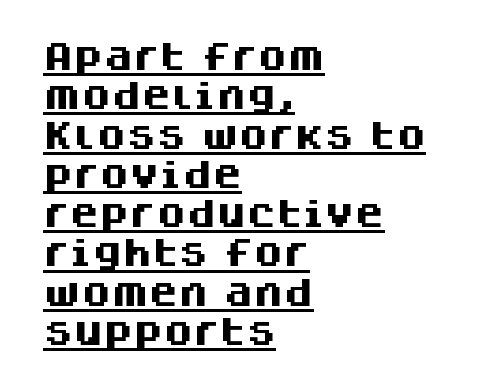
{"serif": "no", "italic": "no", "bold": "yes", "weight": "heavy", "width": "normal", "stroke_contrast": "medium", "x_height": "large", "monospaced": "no", "underline": "yes", "align": "left", "line_spacing": "normal", "line_spacing_ratio": 1.31, "letter_spacing": "normal", "letter_spacing_em": 0.0, "glyph_px": 30}
